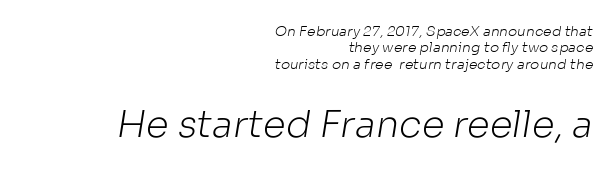
{"serif": "no", "bold": "no", "weight": "light", "width": "normal", "stroke_contrast": "low", "x_height": "medium", "monospaced": "no", "underline": "no", "align": "right", "line_spacing_ratio": 1.17, "letter_spacing": "normal", "letter_spacing_em": 0.0, "larger_block": "second", "size_ratio": 2.64, "glyph_px": 37}
